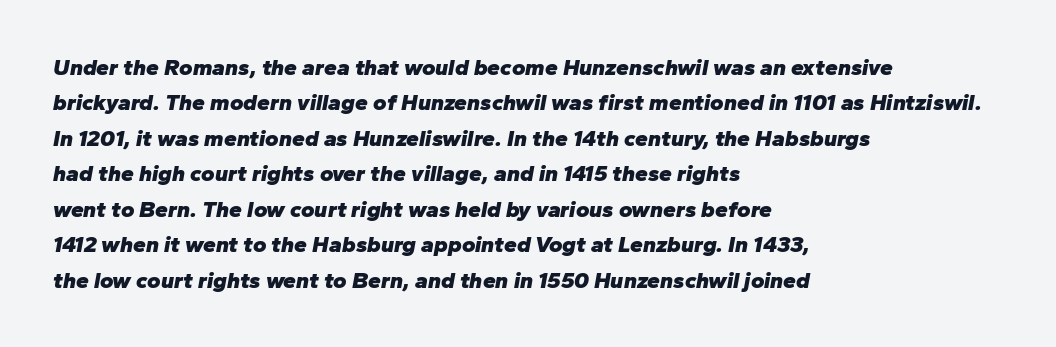
Tall strokes in this sample are angled rather than plumb. Characters follow at the spacing the type designer built in. The paragraph has a hard left edge and a soft right edge. These lines carry a lot of weight — the face is fully bold. The vertical gap from one line to the next is medium.
